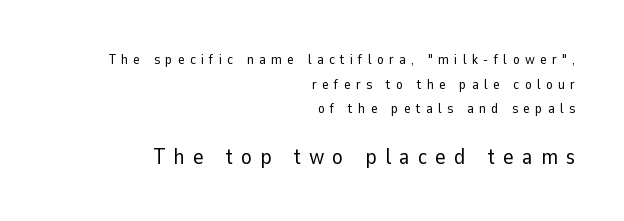
Q: Is the text bold? A: No.
Q: Is the text italic (slanted)? A: No, it is upright.
Q: Is the text underlined? A: No.
Q: How is the paragraph aligned? A: Right-aligned.
Q: Is the spacing between letters normal or unusually wide? A: Unusually wide.
Q: Which block of text is set in a larger size, the first (top) or the second (bottom)? A: The second (bottom) one.
